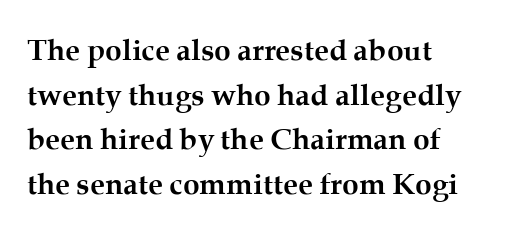
Q: Is the text bold? A: Yes.
Q: Is the text italic (slanted)? A: No, it is upright.
Q: Is the typeface a serif or a sans-serif typeface? A: Serif.
Q: Is the text underlined? A: No.
Q: How is the paragraph aligned? A: Left-aligned.
Q: Is the spacing between letters normal or unusually wide? A: Normal.
Q: Is the spacing between lines tight, normal or loose? A: Normal.
Q: Width (condensed, normal, or wide)? A: Normal.
Q: Stroke contrast? A: Medium.
Q: x-height? A: Medium.
Q: Monospaced? A: No.
